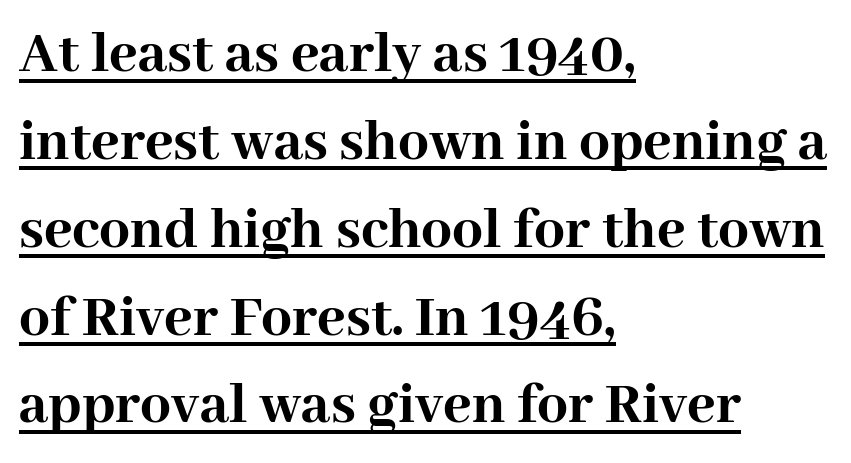
One-word summary of the alignment: left. You could not count columns in this text — the font is proportionally spaced. The vertical gap from one line to the next is medium. Check where the strokes stop: tiny serifs finish them off.
